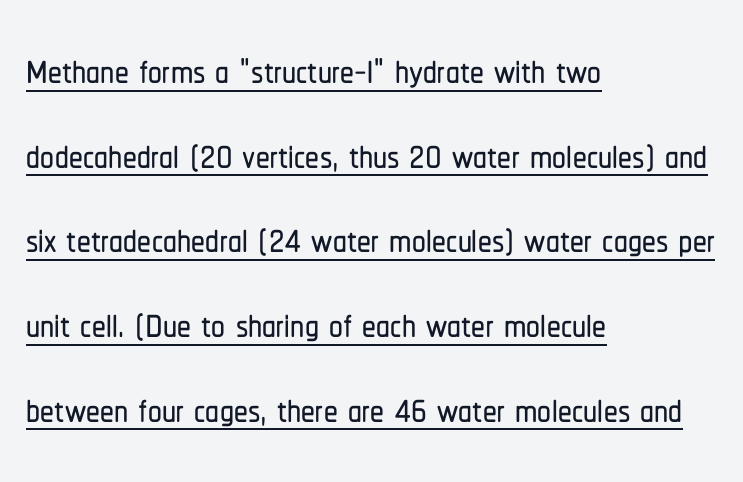
The image shows 55 px condensed sans-serif type, upright; set left-aligned, normal line spacing (1.54x), normal letter spacing, underlined; low stroke contrast and a medium x-height.
